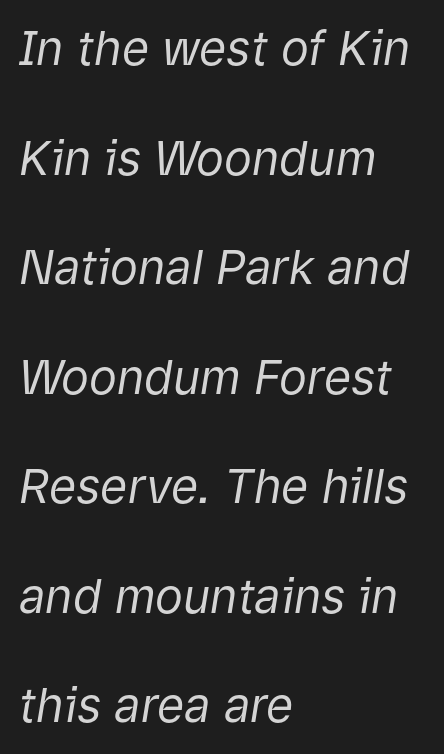
Is the block centered? No — it sits flush against the left margin. Each row of text sits above clean, open space. Bold? No — there's no thickening of the strokes. If you measured baseline to baseline, you'd find a long distance.
